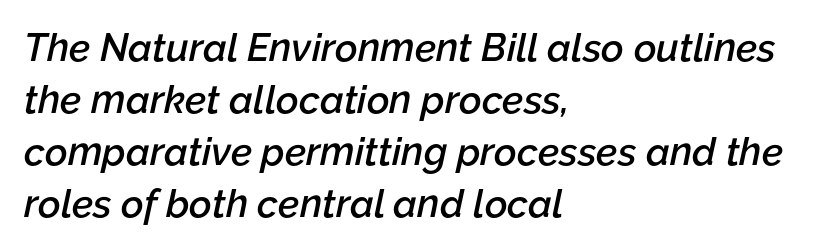
Q: Is the text bold? A: Semi-bold.
Q: Is the text italic (slanted)? A: Yes, it leans right by about 12 degrees.
Q: Is the text underlined? A: No.
Q: How is the paragraph aligned? A: Left-aligned.
Q: Is the spacing between letters normal or unusually wide? A: Normal.
Q: Is the spacing between lines tight, normal or loose? A: Normal.
Q: Width (condensed, normal, or wide)? A: Normal.
Q: Stroke contrast? A: Low.
Q: x-height? A: Medium.
Q: Monospaced? A: No.
